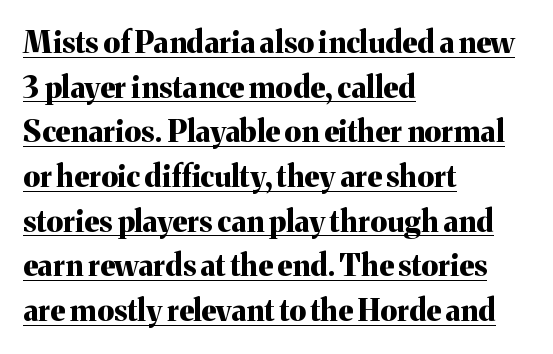
The image shows 30 px bold serif type, upright; set left-aligned, normal line spacing (1.49x), normal letter spacing, underlined; medium stroke contrast and a medium x-height.
